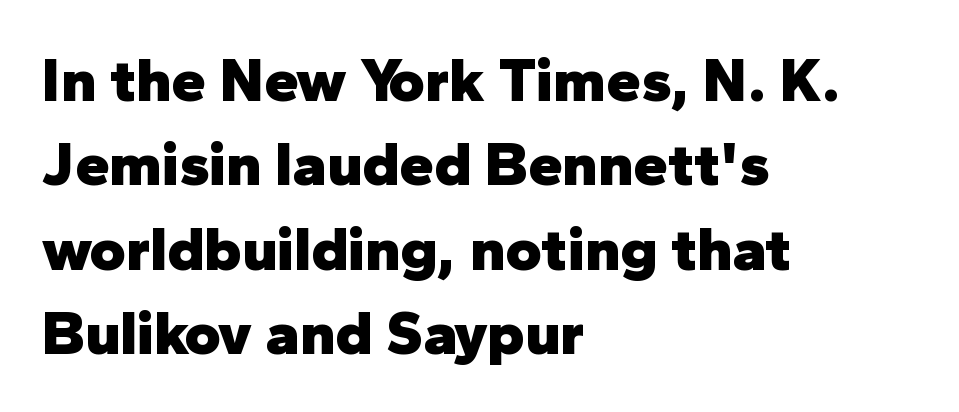
{"serif": "no", "italic": "no", "bold": "yes", "weight": "heavy", "width": "normal", "stroke_contrast": "low", "x_height": "medium", "monospaced": "no", "underline": "no", "align": "left", "line_spacing": "normal", "line_spacing_ratio": 1.36, "letter_spacing": "normal", "letter_spacing_em": 0.0, "glyph_px": 62}
